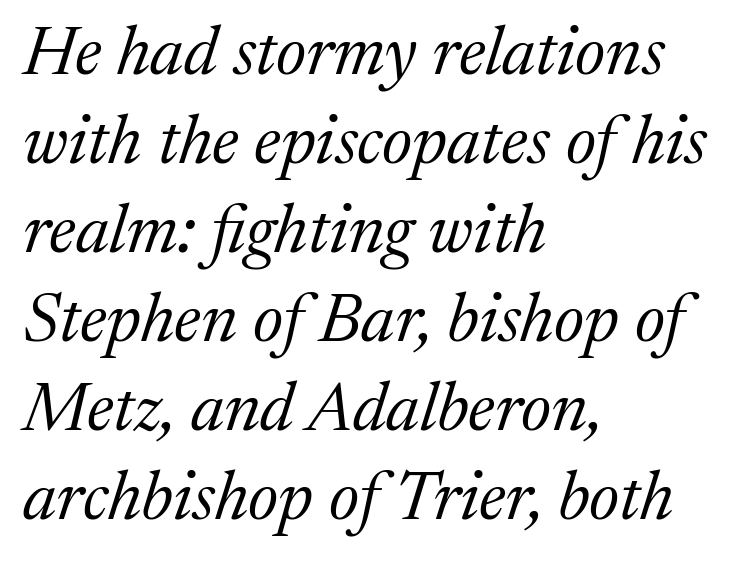
{"serif": "yes", "italic": "yes", "lean": "right", "slant_degrees": 17, "bold": "no", "weight": "regular", "width": "normal", "stroke_contrast": "medium", "x_height": "medium", "monospaced": "no", "underline": "no", "align": "left", "line_spacing": "normal", "line_spacing_ratio": 1.29, "letter_spacing": "normal", "letter_spacing_em": 0.0, "glyph_px": 69}
